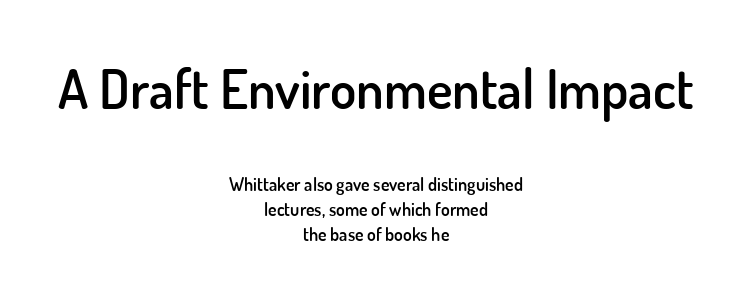
{"serif": "no", "italic": "no", "bold": "semi", "weight": "semibold", "width": "normal", "stroke_contrast": "low", "x_height": "small", "monospaced": "no", "underline": "no", "align": "center", "line_spacing": "normal", "line_spacing_ratio": 1.4, "letter_spacing": "normal", "letter_spacing_em": 0.0, "larger_block": "first", "size_ratio": 3.0, "glyph_px": 54}
